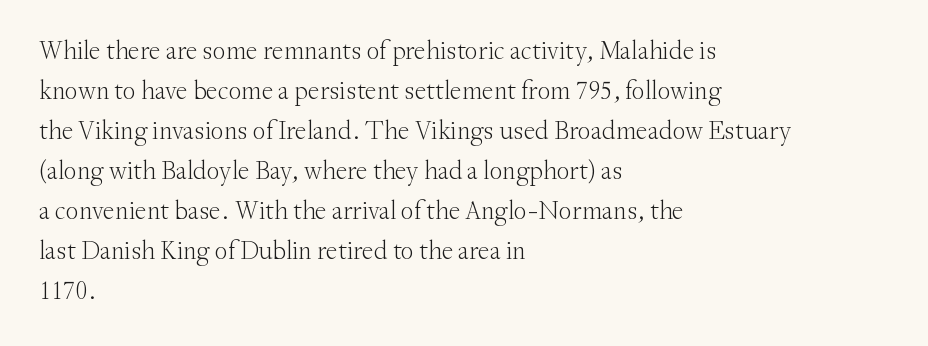
Q: Is the text bold? A: No.
Q: Is the text italic (slanted)? A: No, it is upright.
Q: Is the text underlined? A: No.
Q: How is the paragraph aligned? A: Left-aligned.
Q: Is the spacing between letters normal or unusually wide? A: Normal.
Q: Is the spacing between lines tight, normal or loose? A: Normal.
